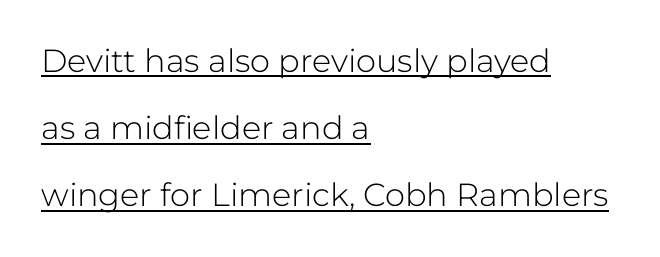
Looks like regular typesetting: each glyph gets only the width it needs. The type sits square on the baseline with zero lean. In designer terms, the underline attribute is active on this setting. No letter is thick-stroked: the sample isn't bold. Loosely led — the rows are spread out.
